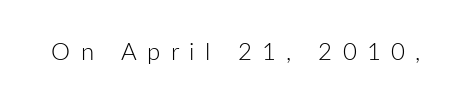
The image shows 24 px text type, upright; set unusually wide letter spacing (+0.43 em), not underlined.
